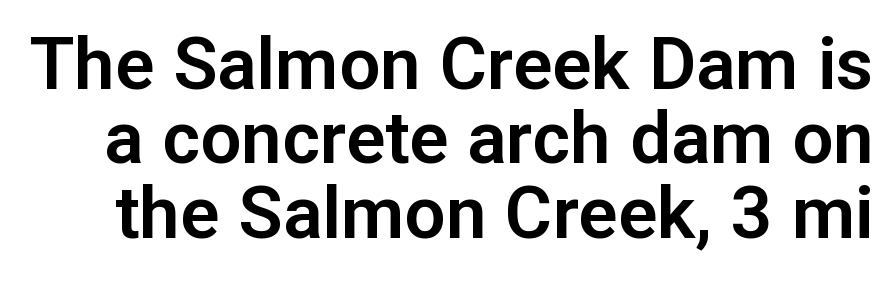
The foot of each line stays bare and open. The type is set solid horizontally, with unmodified tracking. Does the leading feel generous? Not at all — it's pinched. This rendering employs a face without finishing strokes, i.e., a sans-serif.
